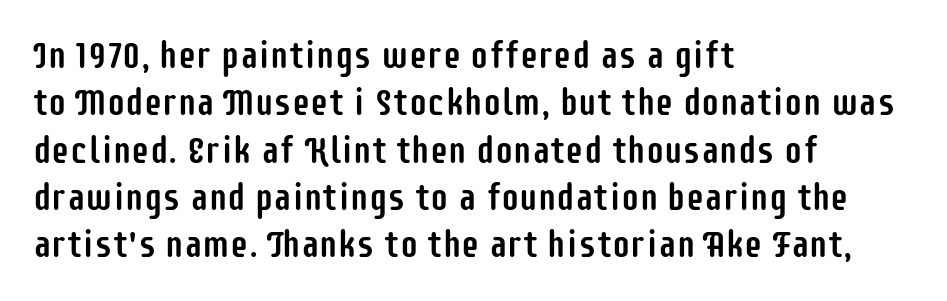
How are the letters spaced? Ordinarily, with no added tracking. Style check: upright. Only glyphs here, with clear space below each row. Visually the block forms a straight wall on the left and a jagged coastline on the right. Horizontal bands of white between lines are of average thickness.
